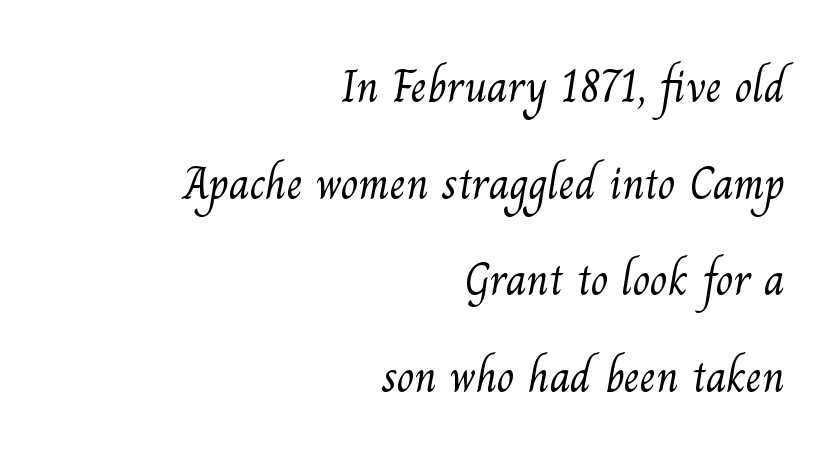
This sample is right-justified, so line beginnings fall wherever the words allow. The characters display serif detailing at their extremities. Varying glyph widths throughout — classic text-font behaviour. Anything drawn beneath the words? Only blank space.
